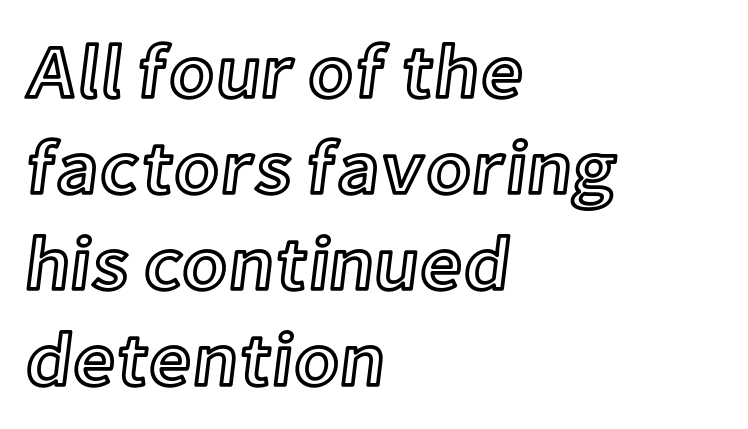
Q: Is the text italic (slanted)? A: Yes.
Q: Is the text underlined? A: No.
Q: How is the paragraph aligned? A: Left-aligned.
Q: Is the spacing between letters normal or unusually wide? A: Normal.
Q: Is the spacing between lines tight, normal or loose? A: Normal.
Q: Width (condensed, normal, or wide)? A: Normal.
Q: x-height? A: Medium.
Q: Monospaced? A: No.
